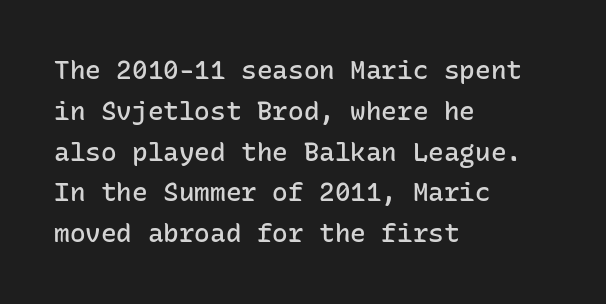
Q: Is the text bold? A: Semi-bold.
Q: Is the text italic (slanted)? A: No, it is upright.
Q: Is the text underlined? A: No.
Q: How is the paragraph aligned? A: Left-aligned.
Q: Is the spacing between letters normal or unusually wide? A: Normal.
Q: Is the spacing between lines tight, normal or loose? A: Normal.
